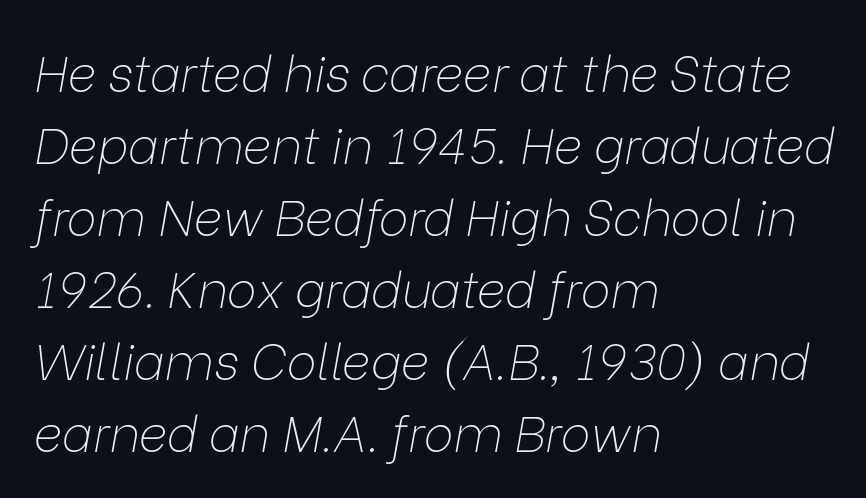
The image shows 50 px thin type, italic (leaning right); set left-aligned, normal line spacing (1.44x), normal letter spacing, not underlined; low stroke contrast and a medium x-height.
